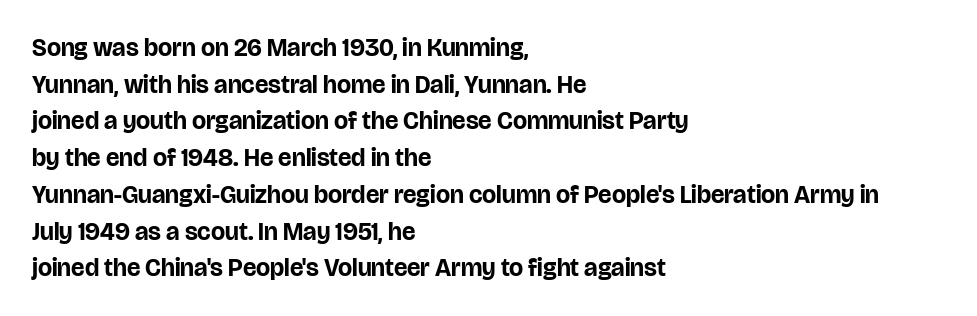
The image shows 25 px bold type, upright; set left-aligned, normal line spacing (1.47x), normal letter spacing, not underlined.
